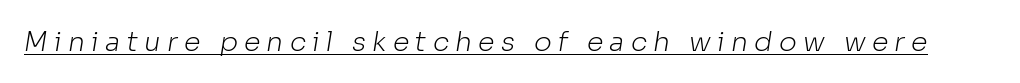
{"bold": "no", "underline": "yes", "letter_spacing": "wide", "letter_spacing_em": 0.23, "glyph_px": 27}
